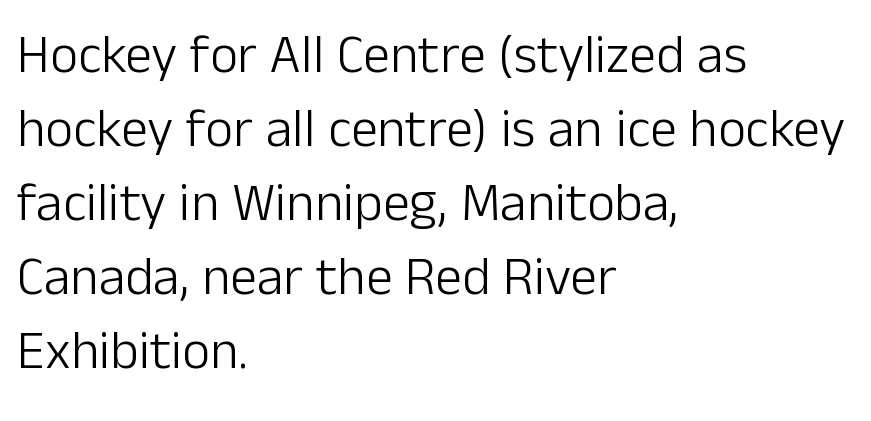
This rendering leaves character spacing at its baseline value. Weight: not bold — regular or lighter. Which margin do the lines hug? The left one — the right edge is uneven. The letters stand straight up with perfectly vertical stems. Quick note: interline space is typical.
